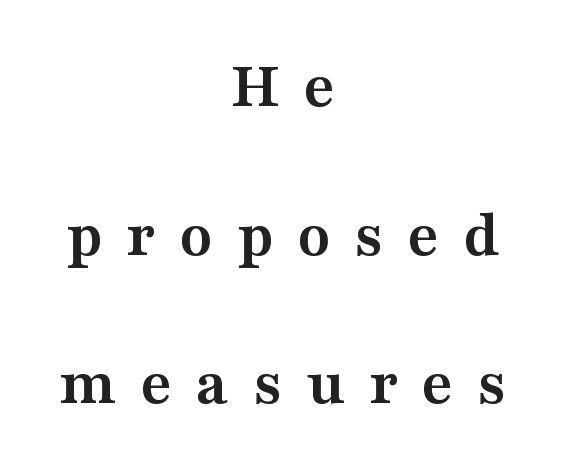
Q: Is the text bold? A: Yes.
Q: Is the text italic (slanted)? A: No, it is upright.
Q: Is the typeface a serif or a sans-serif typeface? A: Serif.
Q: Is the text underlined? A: No.
Q: How is the paragraph aligned? A: Centered.
Q: Is the spacing between letters normal or unusually wide? A: Unusually wide.
Q: Is the spacing between lines tight, normal or loose? A: Loose.
Q: Width (condensed, normal, or wide)? A: Wide.
Q: Stroke contrast? A: Medium.
Q: x-height? A: Medium.
Q: Monospaced? A: No.
